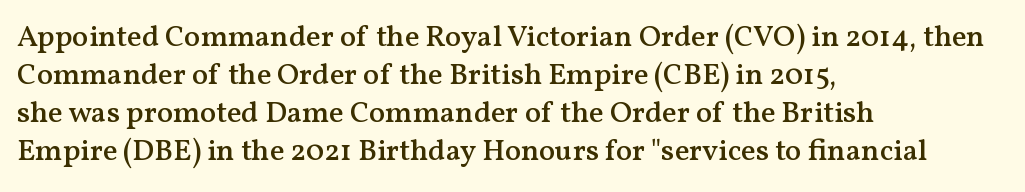
As a designer I'd log this as weight 600, semibold. When letters stand straight like this, we call the style roman or upright. The passage shown is typed in a proportional face where columns would drift. Default kerning and tracking; the words read as compact shapes. Descenders hang freely into open space. Left-aligned paragraph, ragged on the right.
